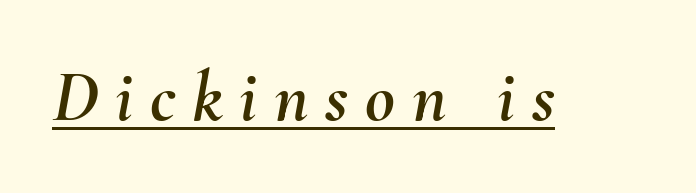
Between one letter and the next there's a generous, obvious gap. Glance below the letters and you will spot a drawn line. Here the designer chose a conventional face with non-uniform glyph widths. Compared with ordinary roman type, these characters are visibly tilted.
